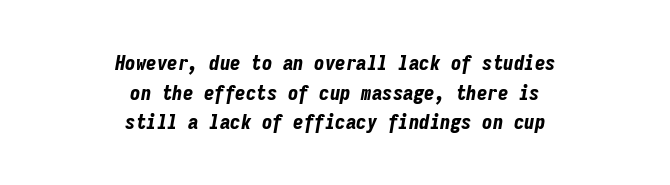
{"italic": "yes", "lean": "right", "slant_degrees": 9, "bold": "yes", "underline": "no", "align": "center", "line_spacing": "normal", "line_spacing_ratio": 1.41, "letter_spacing": "normal", "letter_spacing_em": 0.0, "glyph_px": 21}
